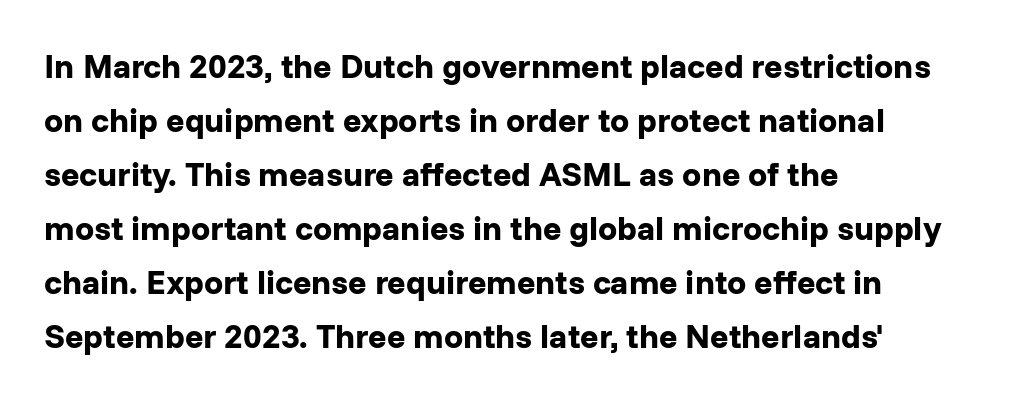
Characters follow at the spacing the type designer built in. Left-aligned paragraph, ragged on the right. Note the varied advance widths — an 'i' is clearly narrower than an 'm'. Its strokes are broad and dark, the hallmark of bold type. Is this a sans? Yes — the strokes have no serifs. What's the leading like? Ordinary, nothing unusual.
